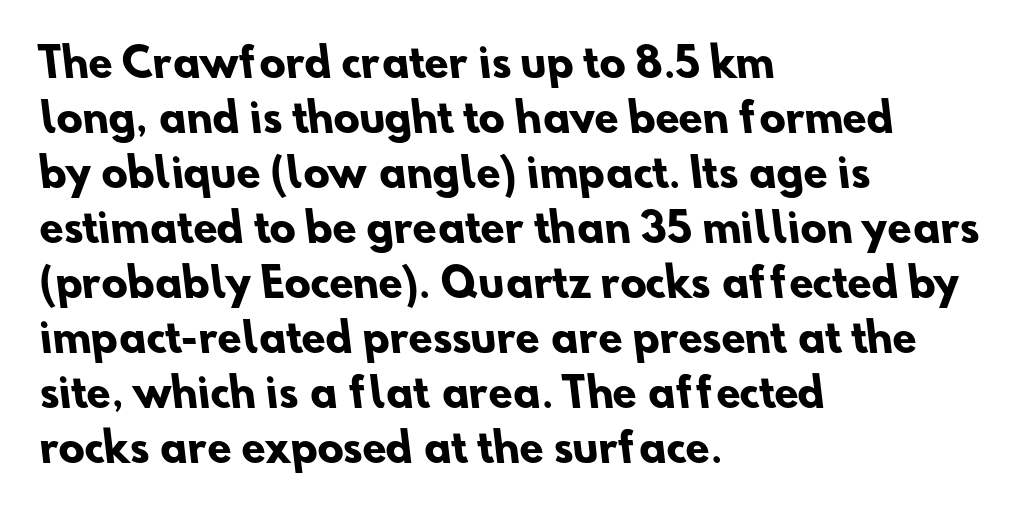
The image shows 39 px heavy sans-serif type; set left-aligned, normal line spacing (1.41x), normal letter spacing, not underlined; low stroke contrast and a small x-height.
